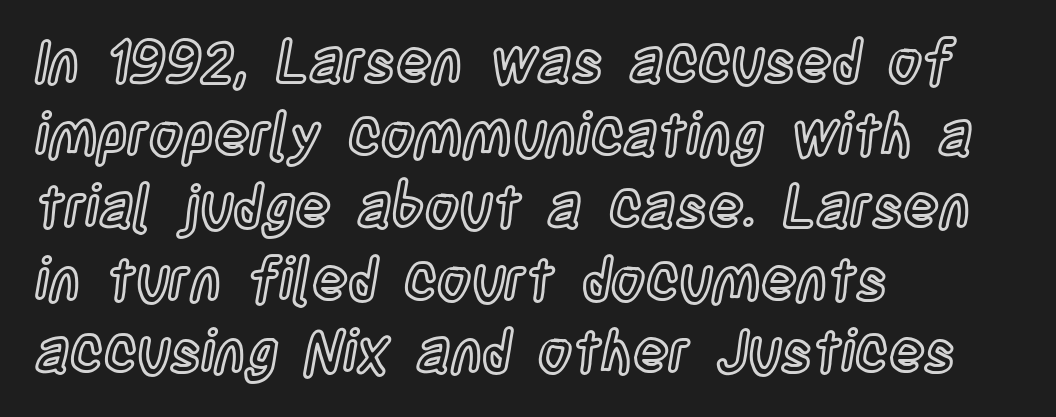
This sample has the flowing, uneven cadence of proportional lettering. The lines are quadded left. How are the letters spaced? Ordinarily, with no added tracking.
